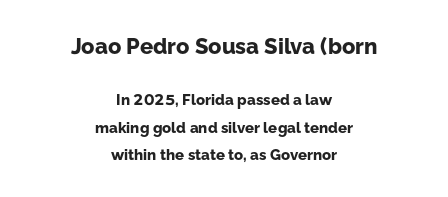
The image shows 22 px bold type, upright; set centered, line spacing 1.81x, normal letter spacing, not underlined; the first (top) block is 1.47x larger.
